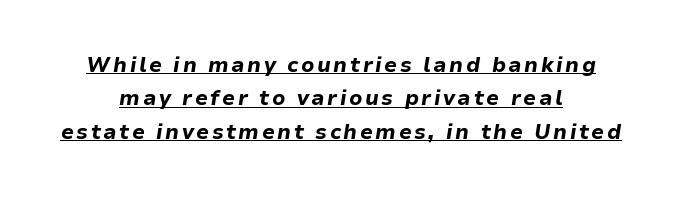
The passage shown is underscored from start to finish. This block has exactly the height ordinary leading produces. Casual observation: everything's sitting right in the middle. The passage shown is emphatically bold. Notice how the stems are inclined rather than vertical — that's the hallmark of italics.
